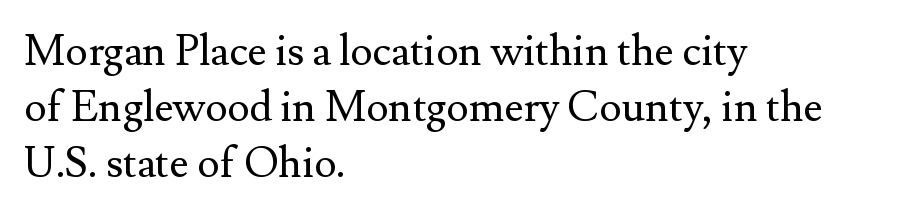
{"serif": "yes", "italic": "no", "bold": "no", "weight": "regular", "width": "normal", "stroke_contrast": "medium", "x_height": "small", "monospaced": "no", "underline": "no", "align": "left", "line_spacing": "normal", "line_spacing_ratio": 1.33, "letter_spacing": "normal", "letter_spacing_em": 0.0, "glyph_px": 42}
